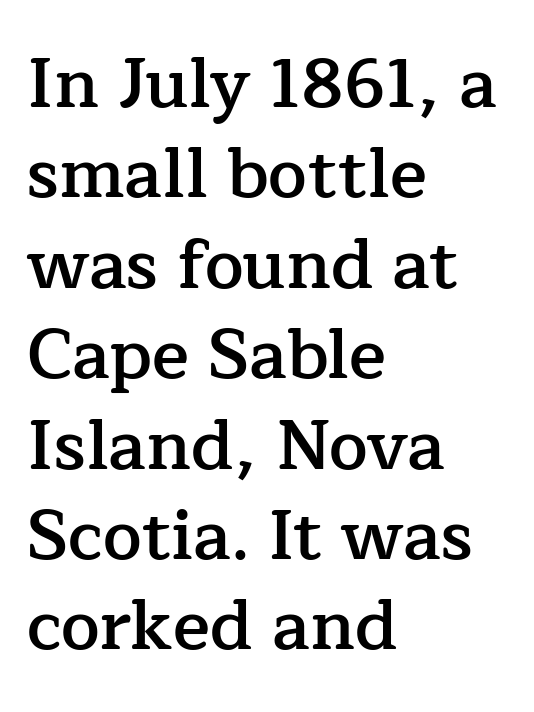
Q: Is the text bold? A: Semi-bold.
Q: Is the text italic (slanted)? A: No, it is upright.
Q: Is the typeface a serif or a sans-serif typeface? A: Serif.
Q: Is the text underlined? A: No.
Q: How is the paragraph aligned? A: Left-aligned.
Q: Is the spacing between letters normal or unusually wide? A: Normal.
Q: Is the spacing between lines tight, normal or loose? A: Normal.
Q: Width (condensed, normal, or wide)? A: Normal.
Q: Stroke contrast? A: Low.
Q: x-height? A: Medium.
Q: Monospaced? A: No.
